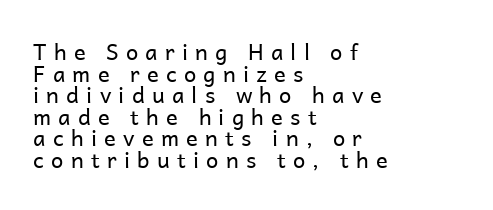
Q: Is the text bold? A: No.
Q: Is the text italic (slanted)? A: No, it is upright.
Q: Is the text underlined? A: No.
Q: How is the paragraph aligned? A: Left-aligned.
Q: Is the spacing between letters normal or unusually wide? A: Unusually wide.
Q: Is the spacing between lines tight, normal or loose? A: Tight.
